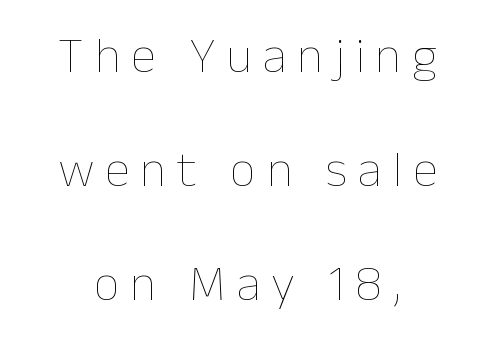
Q: Is the text bold? A: No.
Q: Is the text italic (slanted)? A: No, it is upright.
Q: Is the text underlined? A: No.
Q: How is the paragraph aligned? A: Centered.
Q: Is the spacing between letters normal or unusually wide? A: Unusually wide.
Q: Is the spacing between lines tight, normal or loose? A: Loose.
Q: Width (condensed, normal, or wide)? A: Normal.
Q: Stroke contrast? A: Low.
Q: x-height? A: Medium.
Q: Monospaced? A: No.
